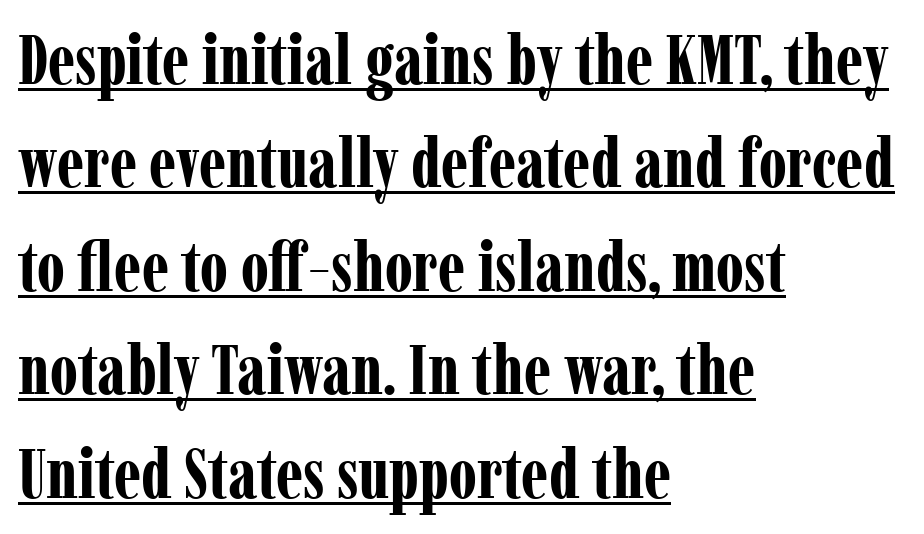
Typeset ragged right — the left edge is the straight one. Examine the stroke ends and you'll spot serifs. A typesetter would mark this as roman, not italic. Leading: standard. Caption: standard tracking, unaltered. Its strokes are broad and dark, the hallmark of bold type.
